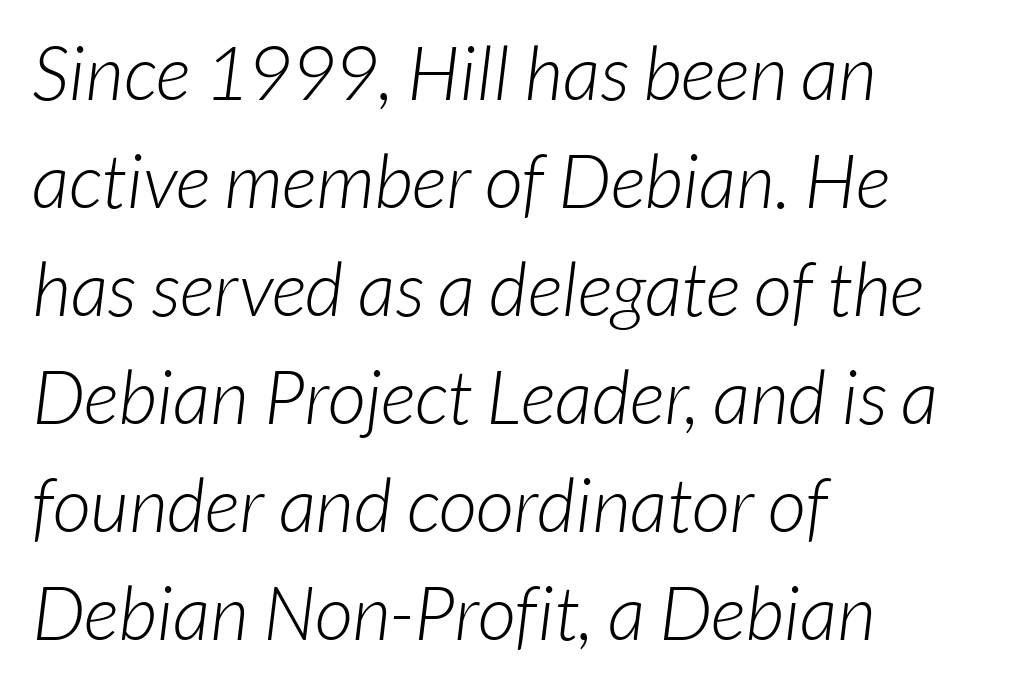
{"serif": "no", "bold": "no", "weight": "light", "width": "normal", "stroke_contrast": "low", "x_height": "medium", "monospaced": "no", "underline": "no", "align": "left", "line_spacing": "normal", "line_spacing_ratio": 1.44, "letter_spacing": "normal", "letter_spacing_em": 0.0, "glyph_px": 75}
